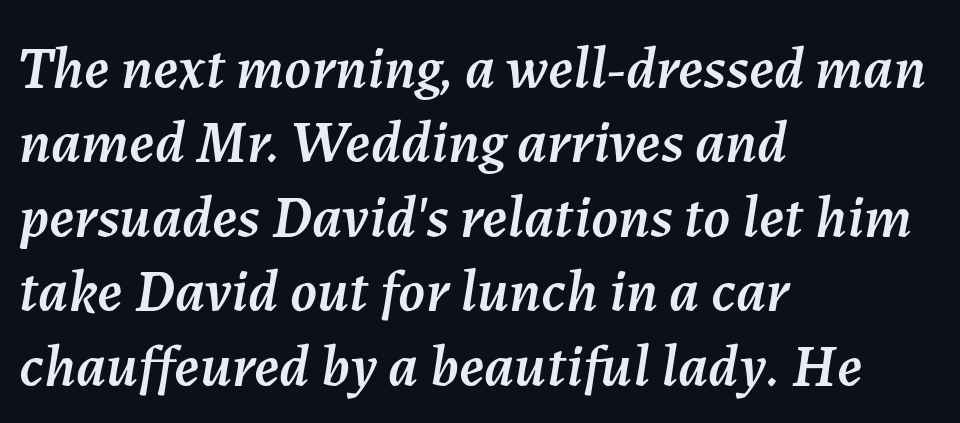
{"italic": "yes", "lean": "right", "slant_degrees": 7, "width": "normal", "stroke_contrast": "medium", "x_height": "medium", "monospaced": "no", "underline": "no", "align": "left", "line_spacing_ratio": 1.24, "letter_spacing": "normal", "letter_spacing_em": 0.0, "glyph_px": 60}
